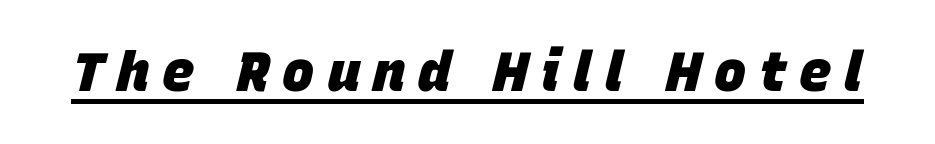
A typesetter would mark this as italic. Is this a fixed-width face? No — the glyphs have proportional, varying widths. The sample's only ornament is a line tracing under the words. The glyphs have the mass of a bold cut. How are the letters spaced? Widely, with obvious added tracking.
